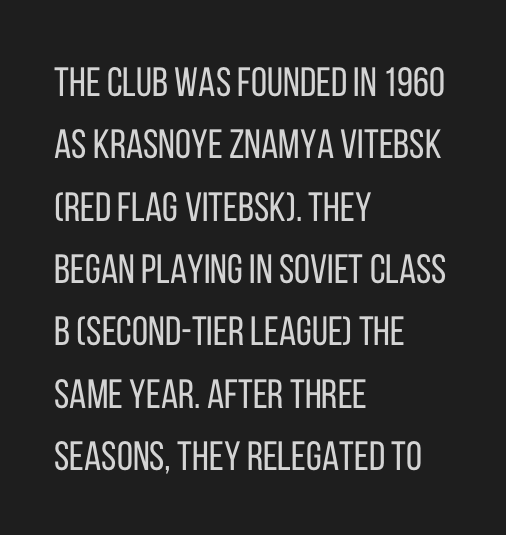
{"serif": "no", "italic": "no", "bold": "no", "weight": "regular", "width": "condensed", "stroke_contrast": "low", "x_height": "large", "monospaced": "no", "underline": "no", "align": "left", "line_spacing": "normal", "line_spacing_ratio": 1.52, "letter_spacing": "normal", "letter_spacing_em": 0.0, "glyph_px": 41}
